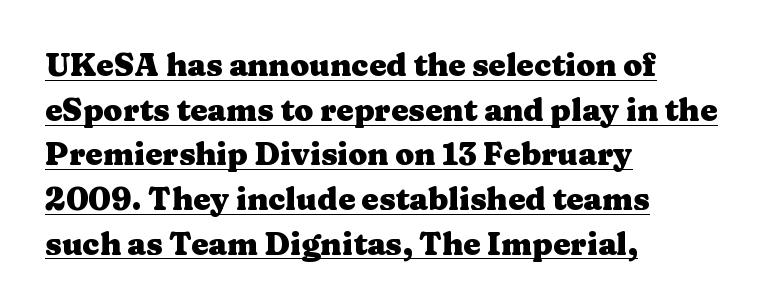
The image shows 31 px heavy, wide serif type, upright; set left-aligned, normal line spacing (1.44x), normal letter spacing, underlined; medium stroke contrast and a medium x-height.
